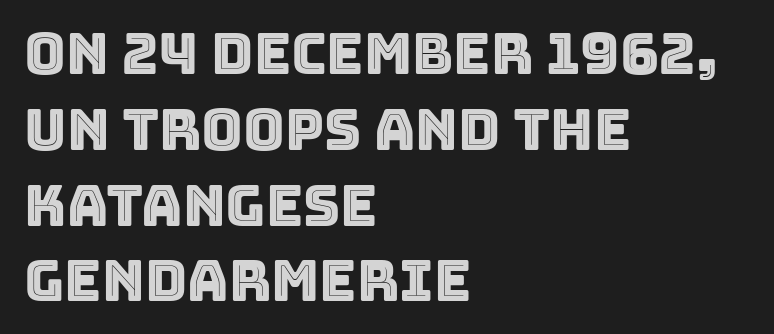
{"italic": "no", "width": "normal", "x_height": "large", "monospaced": "no", "underline": "no", "align": "left", "line_spacing": "normal", "line_spacing_ratio": 1.33, "letter_spacing": "normal", "letter_spacing_em": 0.0, "glyph_px": 57}
